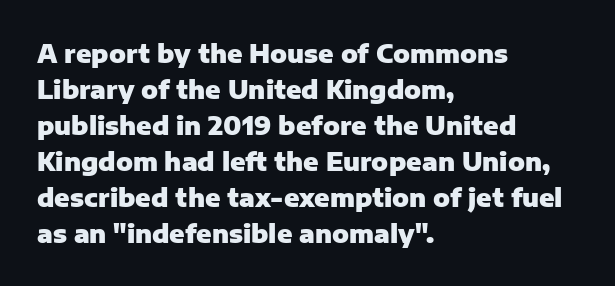
{"italic": "no", "bold": "yes", "underline": "no", "align": "left", "line_spacing": "normal", "line_spacing_ratio": 1.44, "letter_spacing": "normal", "letter_spacing_em": 0.0, "glyph_px": 25}
